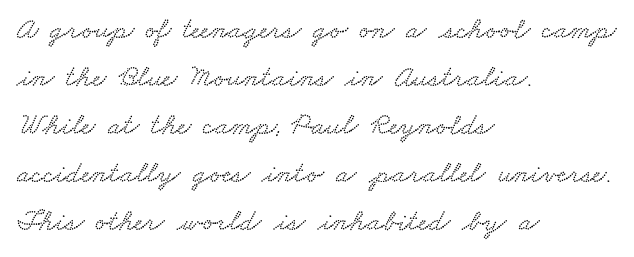
{"width": "wide", "stroke_contrast": "low", "x_height": "small", "monospaced": "no", "underline": "no", "align": "left", "line_spacing": "normal", "line_spacing_ratio": 1.6, "letter_spacing": "normal", "letter_spacing_em": 0.0, "glyph_px": 30}
